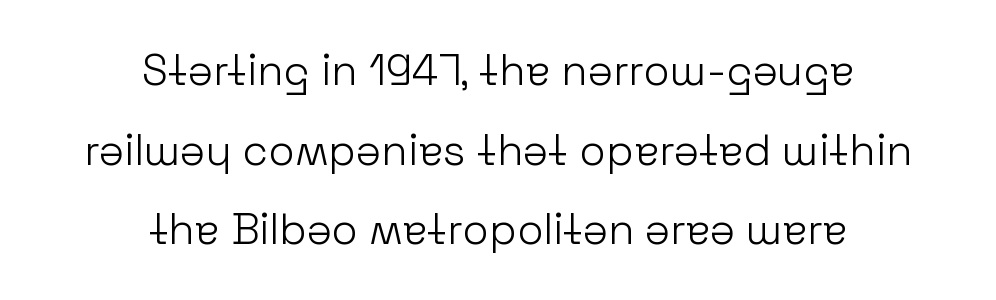
{"serif": "no", "italic": "no", "bold": "no", "weight": "light", "width": "normal", "stroke_contrast": "low", "x_height": "medium", "monospaced": "no", "underline": "no", "align": "center", "line_spacing_ratio": 1.85, "letter_spacing": "normal", "letter_spacing_em": 0.0, "glyph_px": 43}
